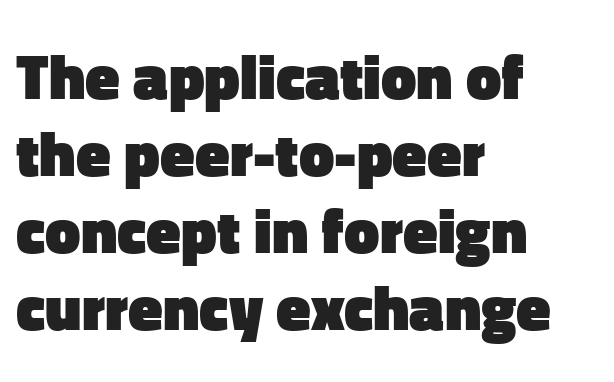
{"serif": "no", "italic": "no", "bold": "yes", "weight": "heavy", "width": "normal", "stroke_contrast": "low", "x_height": "medium", "monospaced": "no", "underline": "no", "align": "left", "line_spacing_ratio": 1.22, "letter_spacing": "normal", "letter_spacing_em": 0.0, "glyph_px": 63}
